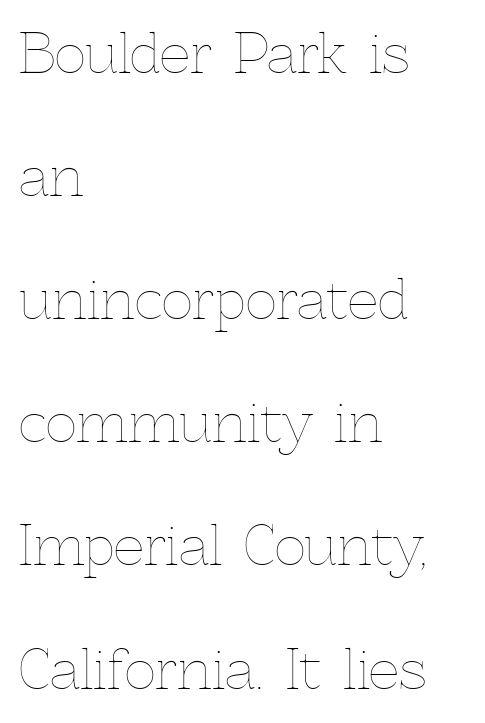
Q: Is the text bold? A: No.
Q: Is the text italic (slanted)? A: No, it is upright.
Q: Is the text underlined? A: No.
Q: How is the paragraph aligned? A: Left-aligned.
Q: Is the spacing between letters normal or unusually wide? A: Normal.
Q: Is the spacing between lines tight, normal or loose? A: Loose.
Q: Width (condensed, normal, or wide)? A: Normal.
Q: x-height? A: Medium.
Q: Monospaced? A: No.
